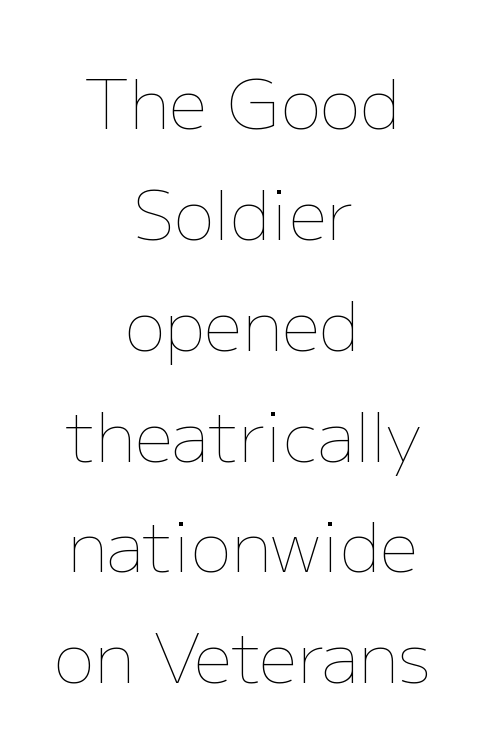
Looks like regular typesetting: each glyph gets only the width it needs. Beneath every word, the page is bare. This is the regular roman posture of the typeface. The typesetting does not lean heavy: it is not bold. The vertical gap from one line to the next is medium. The passage shown has conventional tracking throughout.
